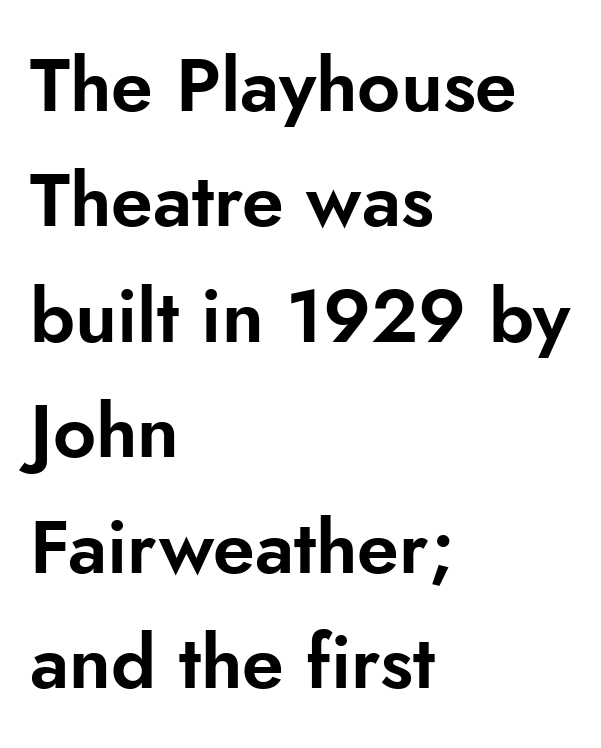
Q: Is the text italic (slanted)? A: No, it is upright.
Q: Is the typeface a serif or a sans-serif typeface? A: Sans-serif.
Q: Is the text underlined? A: No.
Q: How is the paragraph aligned? A: Left-aligned.
Q: Is the spacing between letters normal or unusually wide? A: Normal.
Q: Is the spacing between lines tight, normal or loose? A: Normal.
Q: Width (condensed, normal, or wide)? A: Normal.
Q: Stroke contrast? A: Low.
Q: x-height? A: Small.
Q: Monospaced? A: No.
